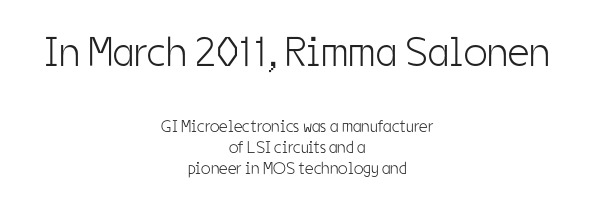
The face used here is a sans, in the tradition of grotesques and geometrics. If you folded the block vertically in half, each line would mirror itself in length. Note: larger setting up top, smaller setting below. Think of a printed novel: that variable character pitch is what you see here.
